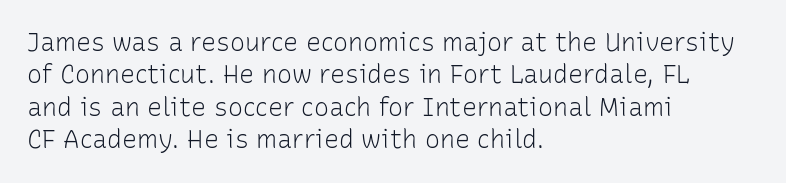
{"italic": "no", "bold": "no", "underline": "no", "align": "left", "line_spacing": "normal", "line_spacing_ratio": 1.3, "letter_spacing": "normal", "letter_spacing_em": 0.0, "glyph_px": 25}
